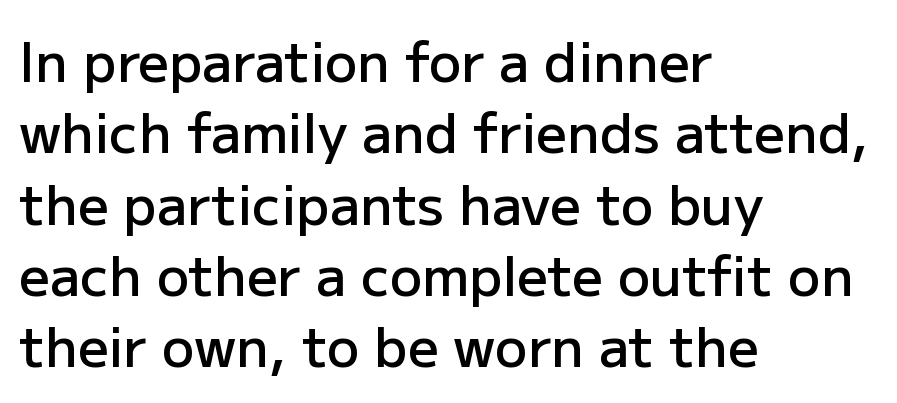
Q: Is the text bold? A: Semi-bold.
Q: Is the text italic (slanted)? A: No, it is upright.
Q: Is the typeface a serif or a sans-serif typeface? A: Sans-serif.
Q: Is the text underlined? A: No.
Q: How is the paragraph aligned? A: Left-aligned.
Q: Is the spacing between letters normal or unusually wide? A: Normal.
Q: Is the spacing between lines tight, normal or loose? A: Normal.
Q: Width (condensed, normal, or wide)? A: Normal.
Q: Stroke contrast? A: Low.
Q: x-height? A: Medium.
Q: Monospaced? A: No.
